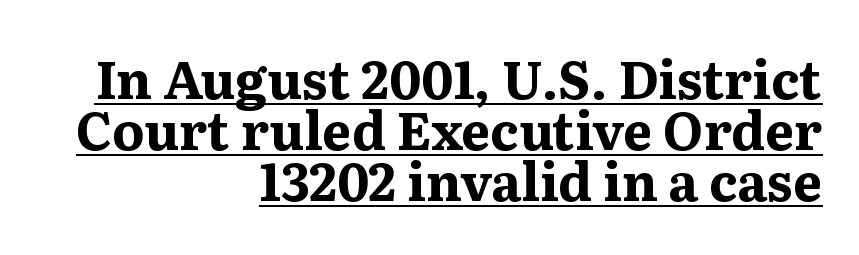
Q: Is the text bold? A: Yes.
Q: Is the text italic (slanted)? A: No, it is upright.
Q: Is the typeface a serif or a sans-serif typeface? A: Serif.
Q: Is the text underlined? A: Yes.
Q: How is the paragraph aligned? A: Right-aligned.
Q: Is the spacing between letters normal or unusually wide? A: Normal.
Q: Is the spacing between lines tight, normal or loose? A: Tight.
Q: Width (condensed, normal, or wide)? A: Normal.
Q: Stroke contrast? A: Medium.
Q: x-height? A: Medium.
Q: Monospaced? A: No.
